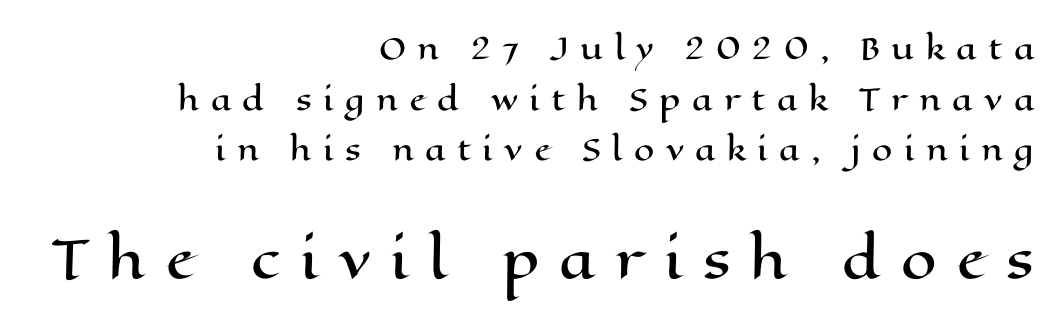
The image shows 51 px wide type, upright; set right-aligned, line spacing 1.75x, unusually wide letter spacing (+0.39 em), not underlined; the second (bottom) block is 1.76x larger; high stroke contrast and a medium x-height.
